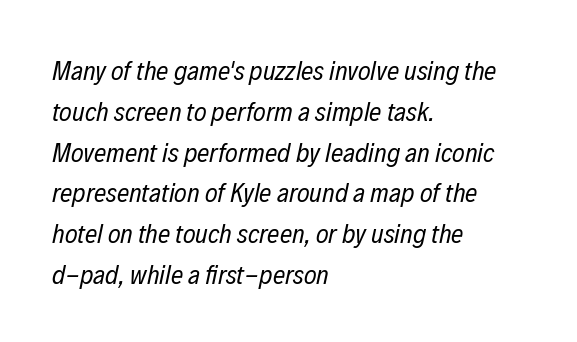
The image shows 27 px text type, italic (leaning right); set left-aligned, normal line spacing (1.51x), normal letter spacing, not underlined.
